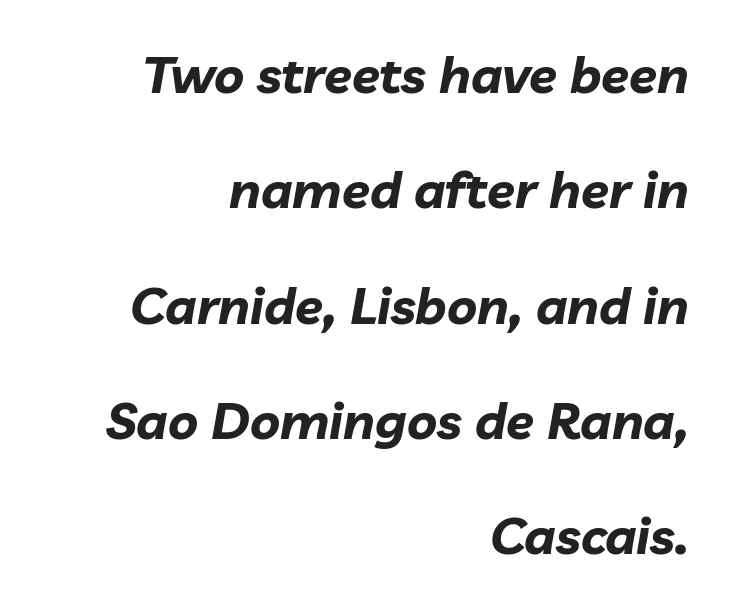
{"italic": "yes", "lean": "right", "slant_degrees": 10, "bold": "yes", "weight": "bold", "width": "normal", "stroke_contrast": "low", "x_height": "medium", "monospaced": "no", "underline": "no", "align": "right", "line_spacing": "loose", "line_spacing_ratio": 2.26, "letter_spacing": "normal", "letter_spacing_em": 0.0, "glyph_px": 51}
